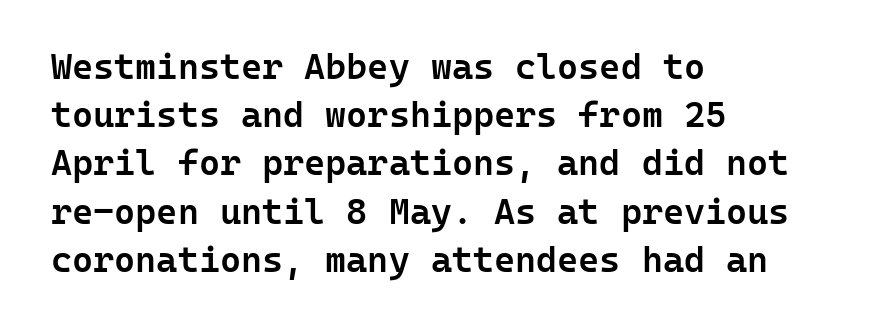
The image shows 36 px semibold sans-serif type, upright, monospaced; set left-aligned, normal line spacing (1.34x), normal letter spacing, not underlined; low stroke contrast and a medium x-height.
